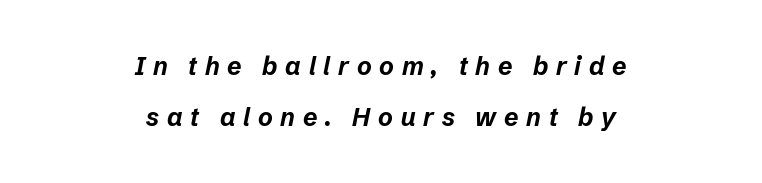
{"italic": "yes", "lean": "right", "slant_degrees": 12, "bold": "yes", "underline": "no", "align": "center", "line_spacing": "loose", "line_spacing_ratio": 2.03, "letter_spacing": "wide", "letter_spacing_em": 0.31, "glyph_px": 25}
